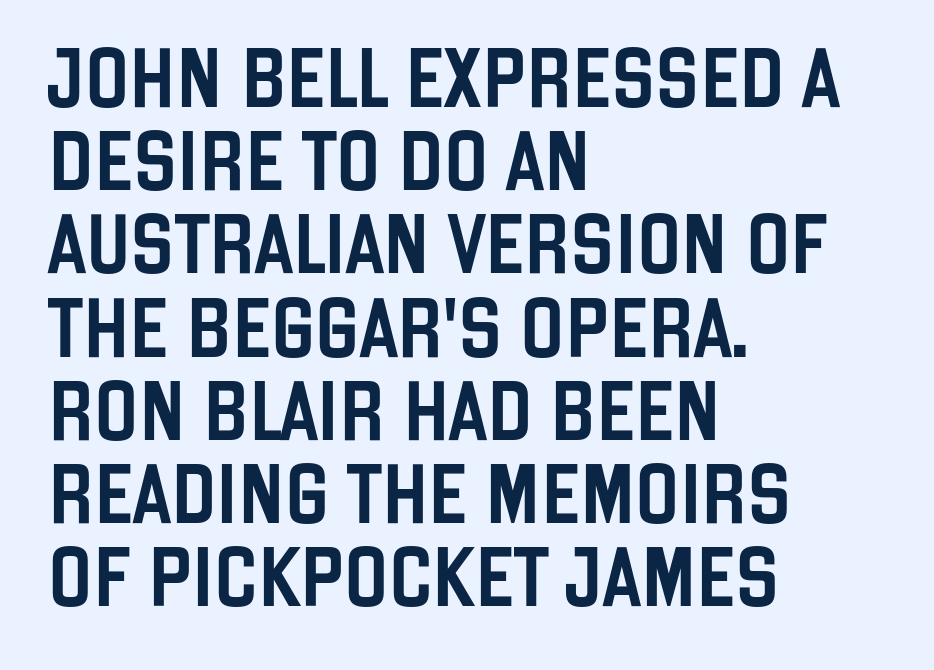
{"serif": "no", "italic": "no", "width": "condensed", "stroke_contrast": "low", "x_height": "large", "monospaced": "no", "underline": "no", "align": "left", "line_spacing": "normal", "line_spacing_ratio": 1.41, "letter_spacing": "normal", "letter_spacing_em": 0.0, "glyph_px": 59}
